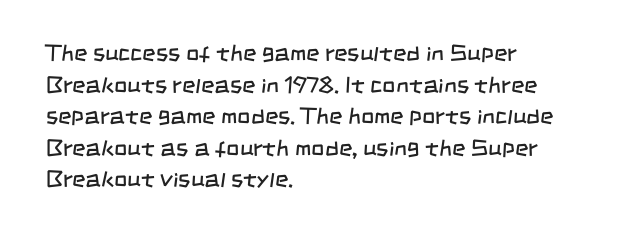
Q: Is the text bold? A: No.
Q: Is the text underlined? A: No.
Q: How is the paragraph aligned? A: Left-aligned.
Q: Is the spacing between letters normal or unusually wide? A: Normal.
Q: Is the spacing between lines tight, normal or loose? A: Normal.
